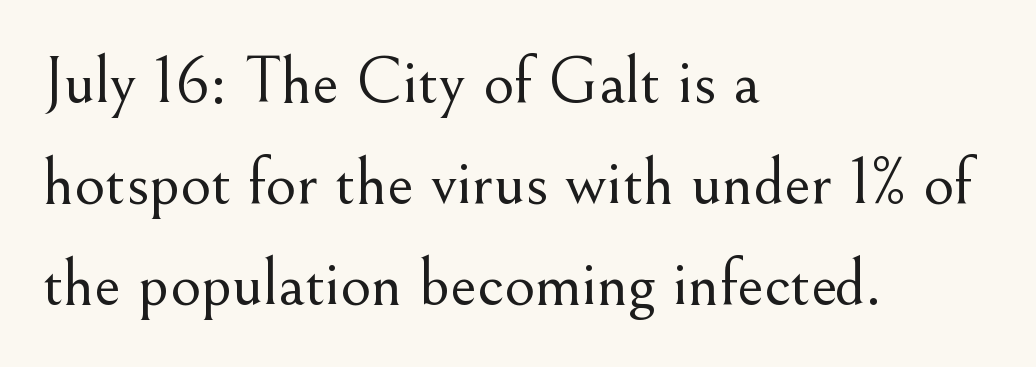
{"serif": "yes", "italic": "no", "bold": "no", "weight": "light", "width": "normal", "stroke_contrast": "medium", "x_height": "small", "monospaced": "no", "underline": "no", "align": "left", "line_spacing": "normal", "line_spacing_ratio": 1.51, "letter_spacing": "normal", "letter_spacing_em": 0.0, "glyph_px": 67}
